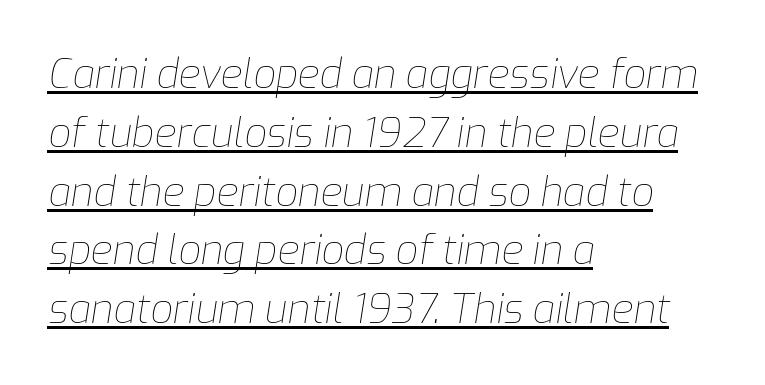
{"italic": "yes", "lean": "right", "slant_degrees": 9, "bold": "no", "weight": "thin", "width": "normal", "stroke_contrast": "low", "x_height": "medium", "monospaced": "no", "underline": "yes", "align": "left", "line_spacing": "normal", "line_spacing_ratio": 1.47, "letter_spacing": "normal", "letter_spacing_em": 0.0, "glyph_px": 40}
